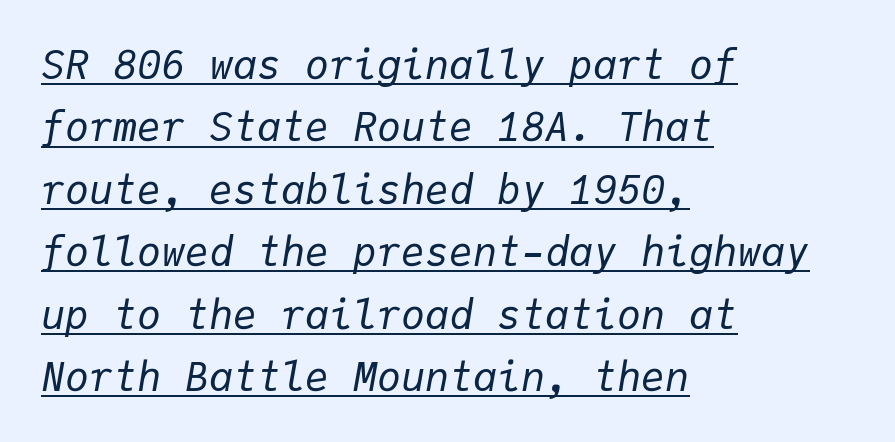
The image shows 40 px regular-weight type, italic (leaning right), monospaced; set left-aligned, normal line spacing (1.56x), normal letter spacing, underlined; low stroke contrast and a medium x-height.
